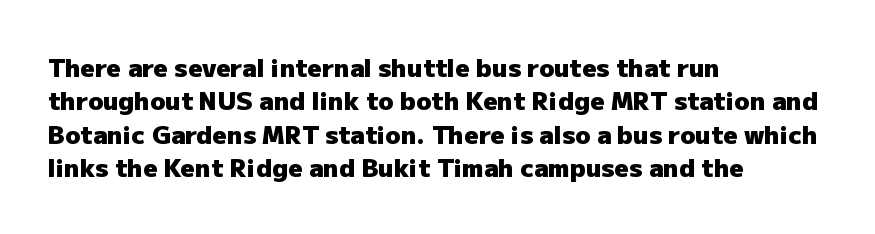
Q: Is the text bold? A: Yes.
Q: Is the text italic (slanted)? A: No, it is upright.
Q: Is the text underlined? A: No.
Q: How is the paragraph aligned? A: Left-aligned.
Q: Is the spacing between letters normal or unusually wide? A: Normal.
Q: Is the spacing between lines tight, normal or loose? A: Normal.
